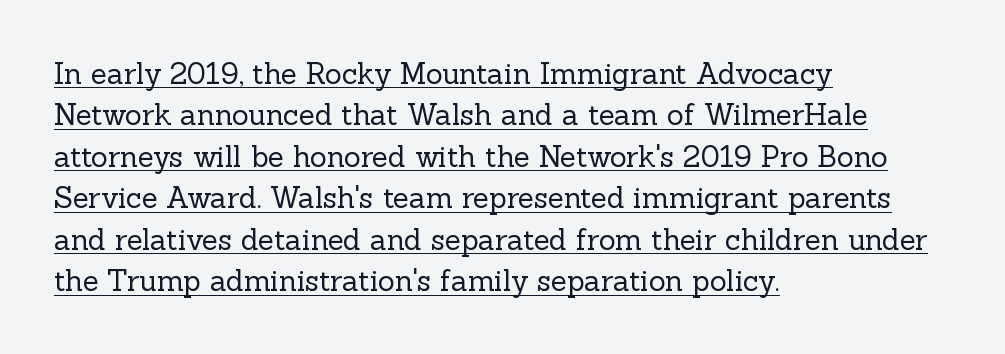
Q: Is the text bold? A: No.
Q: Is the text italic (slanted)? A: No, it is upright.
Q: Is the typeface a serif or a sans-serif typeface? A: Serif.
Q: Is the text underlined? A: Yes.
Q: How is the paragraph aligned? A: Left-aligned.
Q: Is the spacing between letters normal or unusually wide? A: Normal.
Q: Is the spacing between lines tight, normal or loose? A: Normal.
Q: Width (condensed, normal, or wide)? A: Normal.
Q: x-height? A: Medium.
Q: Monospaced? A: No.
